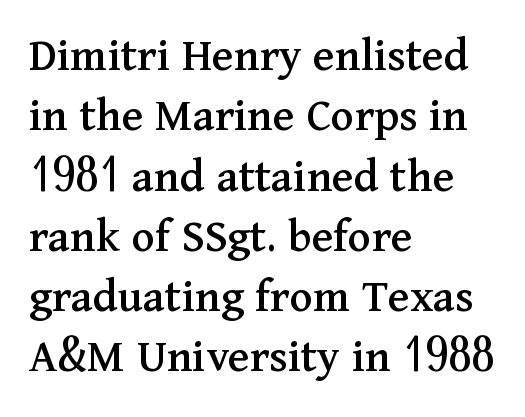
Q: Is the text italic (slanted)? A: No, it is upright.
Q: Is the typeface a serif or a sans-serif typeface? A: Serif.
Q: Is the text underlined? A: No.
Q: How is the paragraph aligned? A: Left-aligned.
Q: Is the spacing between letters normal or unusually wide? A: Normal.
Q: Width (condensed, normal, or wide)? A: Normal.
Q: Stroke contrast? A: Medium.
Q: x-height? A: Medium.
Q: Monospaced? A: No.
